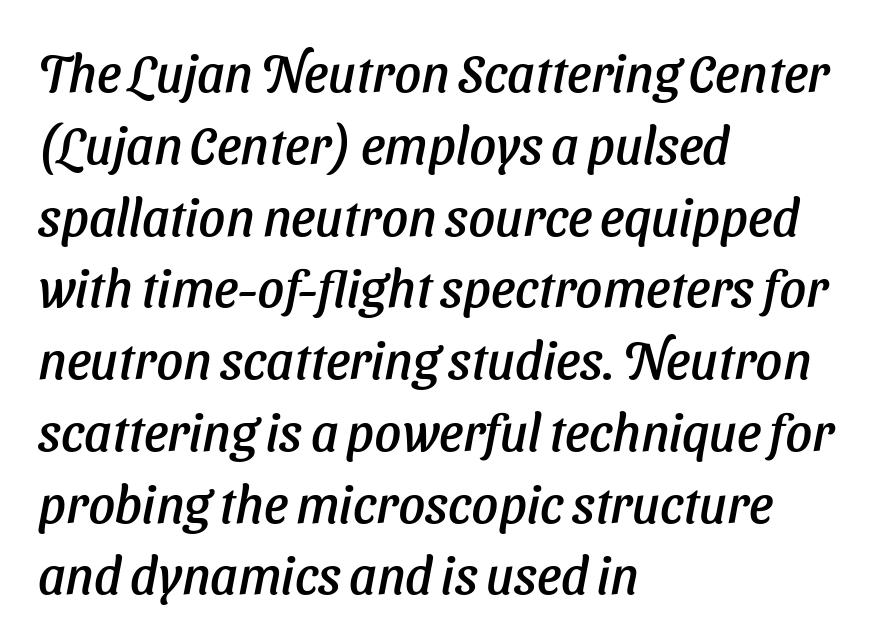
The passage shown has conventional tracking throughout. Line starts are locked; line ends wander. A bare baseline throughout the passage. If you measured baseline to baseline, you'd find a middling distance. Looks like regular typesetting: each glyph gets only the width it needs.
